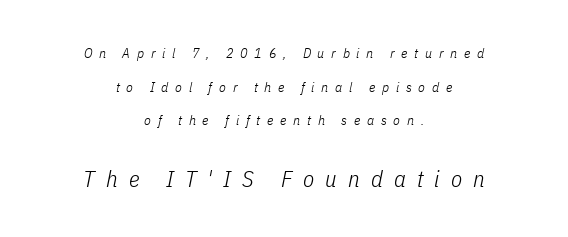
The strokes are not fattened; the text isn't bold. The face used here is rendered with a markedly widened letterfit. The passage shown leans; its letterforms are oblique. Top chunk: small. Bottom chunk: large.
